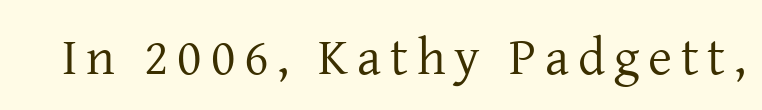
Q: Is the text bold? A: No.
Q: Is the text italic (slanted)? A: No, it is upright.
Q: Is the typeface a serif or a sans-serif typeface? A: Serif.
Q: Is the text underlined? A: No.
Q: Width (condensed, normal, or wide)? A: Normal.
Q: Stroke contrast? A: Low.
Q: x-height? A: Medium.
Q: Monospaced? A: No.
